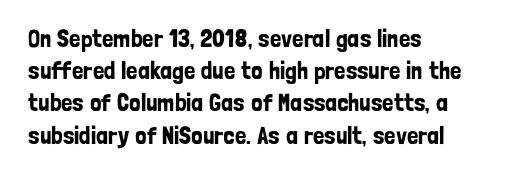
Q: Is the text italic (slanted)? A: No, it is upright.
Q: Is the text underlined? A: No.
Q: How is the paragraph aligned? A: Left-aligned.
Q: Is the spacing between letters normal or unusually wide? A: Normal.
Q: Is the spacing between lines tight, normal or loose? A: Normal.
